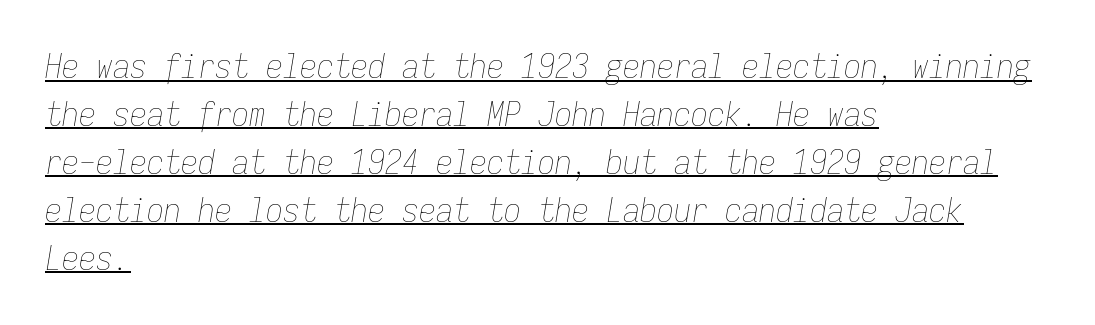
Each line of the rendering has a horizontal stroke beneath the glyphs. Vertical stems look standard width or narrower in stroke. Reading down the block, your eye returns to a fixed left position each line. The letters march in equal steps, a hallmark of fixed-pitch type.
